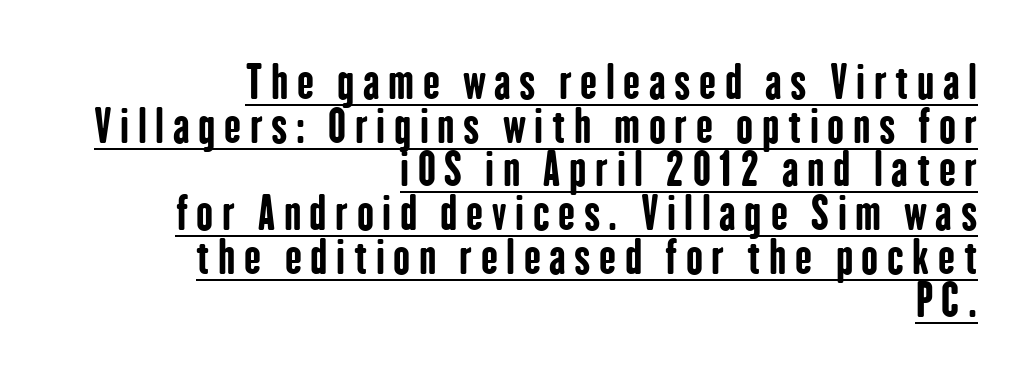
Emphasis by weight is at full strength: bold. The typesetter chose a ragged-left arrangement here. In terms of leading, this rendering errs on the cramped side. Each letter's strokes conclude bluntly, with no projecting serifs.
